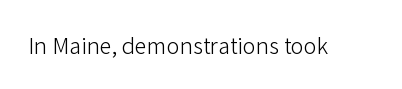
The image shows 22 px text type, upright; set normal letter spacing, not underlined.
